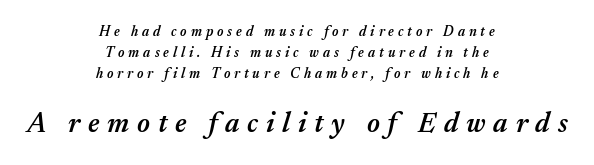
Q: Is the text bold? A: Semi-bold.
Q: Is the text italic (slanted)? A: Yes, it leans right by about 17 degrees.
Q: Is the text underlined? A: No.
Q: How is the paragraph aligned? A: Centered.
Q: Is the spacing between letters normal or unusually wide? A: Unusually wide.
Q: Is the spacing between lines tight, normal or loose? A: Normal.
Q: Which block of text is set in a larger size, the first (top) or the second (bottom)? A: The second (bottom) one.
Q: Width (condensed, normal, or wide)? A: Normal.
Q: Stroke contrast? A: Medium.
Q: x-height? A: Medium.
Q: Monospaced? A: No.
